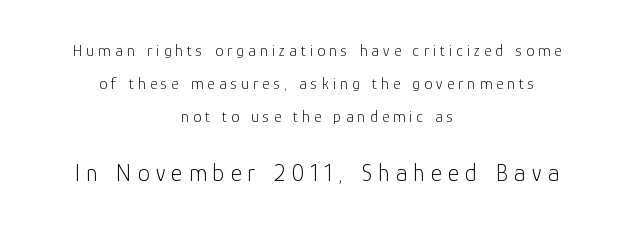
{"italic": "no", "bold": "no", "underline": "no", "align": "center", "line_spacing": "loose", "line_spacing_ratio": 2.05, "letter_spacing": "wide", "letter_spacing_em": 0.26, "larger_block": "second", "size_ratio": 1.5, "glyph_px": 24}
